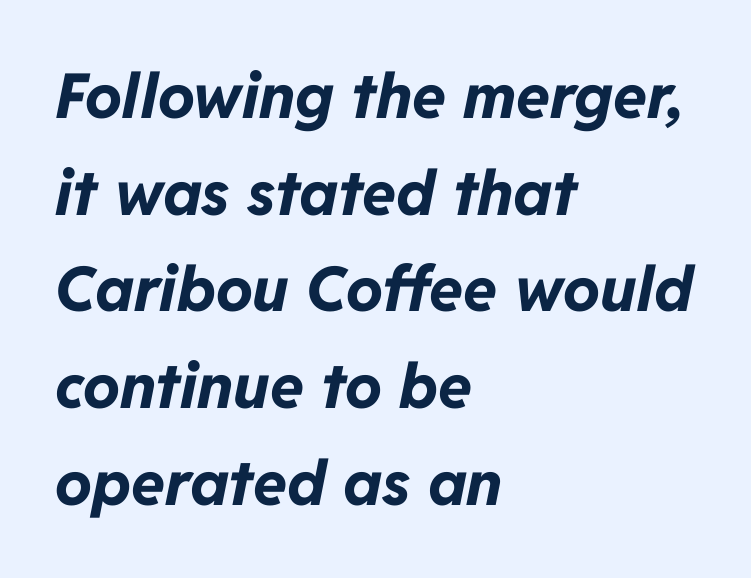
The image shows 62 px bold type, italic (leaning right); set left-aligned, normal line spacing (1.56x), normal letter spacing, not underlined; low stroke contrast and a medium x-height.
